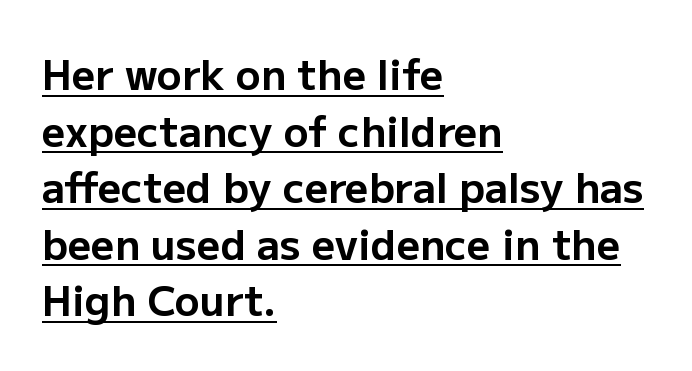
Type style note: lacks serifs. Notice how the stems are strictly vertical — no italics here. The leading is moderate, giving the passage an even texture. Here the designer chose a conventional face with non-uniform glyph widths. The passage shown has conventional tracking throughout. Is the block centered? No — it sits flush against the left margin.
